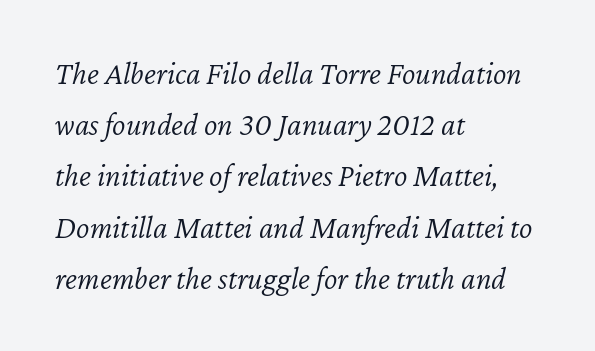
The image shows 32 px light type, italic (leaning right); set left-aligned, normal line spacing (1.6x), normal letter spacing, not underlined; low stroke contrast and a medium x-height.
